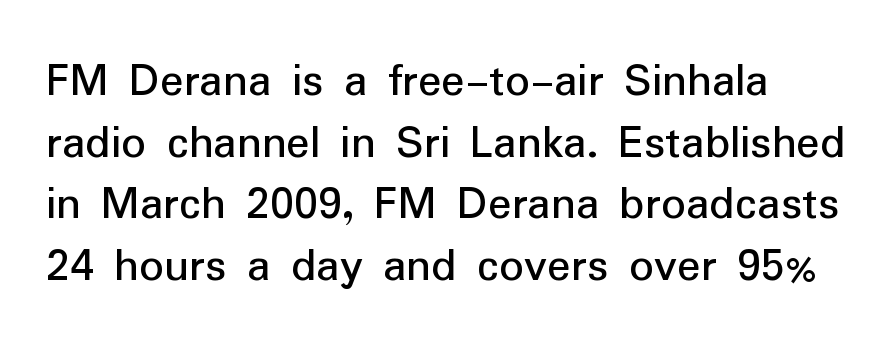
The image shows 49 px sans-serif type, upright; set left-aligned, normal line spacing (1.26x), normal letter spacing, not underlined; low stroke contrast and a medium x-height.
